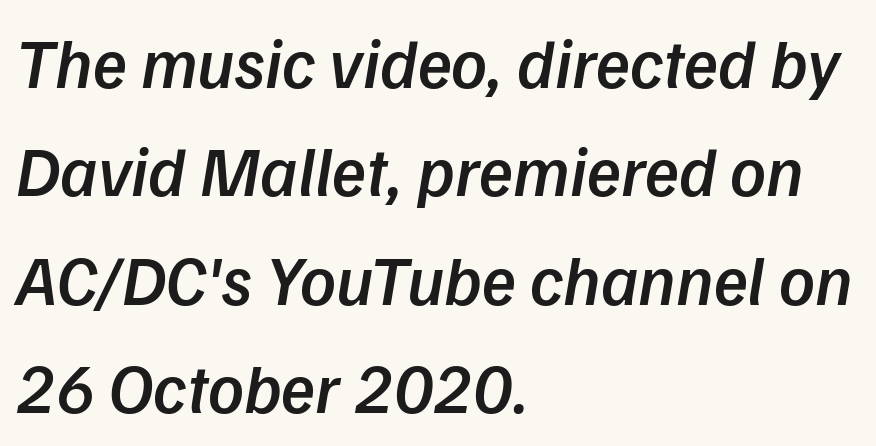
The space beneath each line is pristine and unruled. The rendering anchors every line to the left-hand side. You can tell it's italic because the verticals aren't actually vertical. What weight is shown? A semibold, between regular and bold. The passage shown is typed in a proportional face where columns would drift. Tracking value appears to be zero — textbook default spacing.
